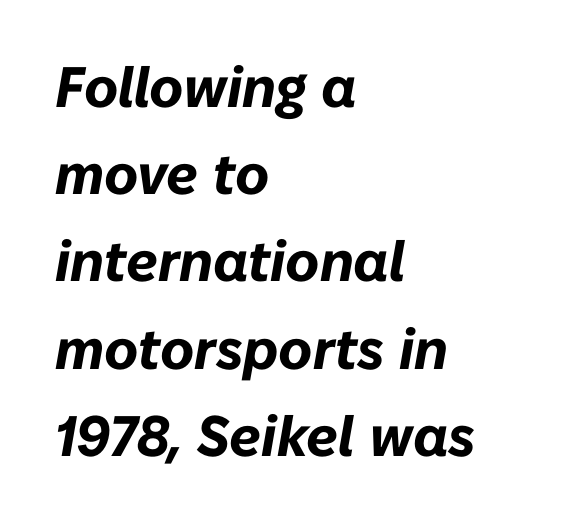
The image shows 57 px bold type, italic (leaning right); set left-aligned, normal line spacing (1.53x), normal letter spacing, not underlined; low stroke contrast and a medium x-height.
